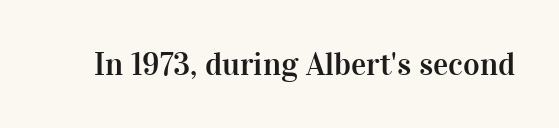
Examine the stroke ends and you'll spot serifs. Character widths vary here, with narrow letters taking less room than wide ones. The letters sit at their default tracking, neither squeezed nor spread. Posture: vertical. Letters rest on an invisible, unmarked baseline.
